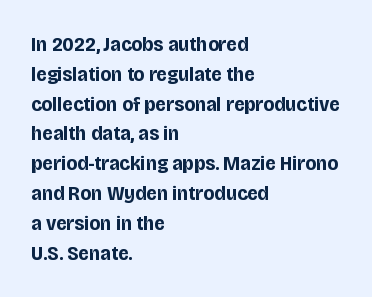
A bare baseline throughout the passage. Heavy-handed strokes throughout: this text is bold. Style check: upright. The setting favours the left margin, as ordinary paragraphs usually do. How are the letters spaced? Ordinarily, with no added tracking.
